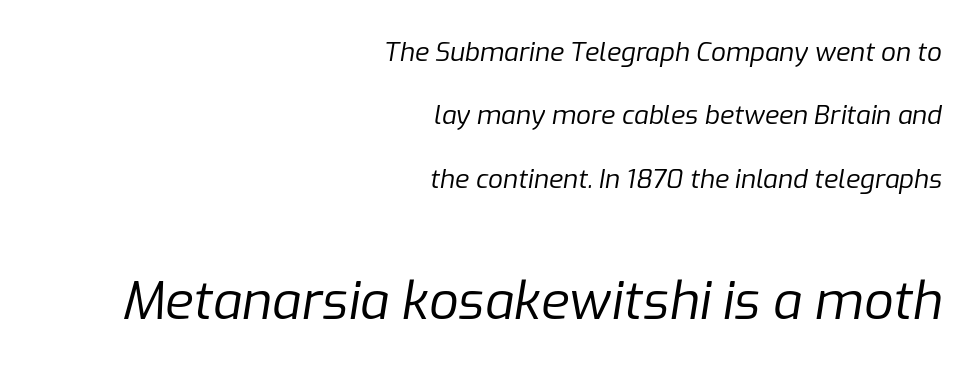
Q: Is the text bold? A: No.
Q: Is the text italic (slanted)? A: Yes, it leans right by about 9 degrees.
Q: Is the text underlined? A: No.
Q: How is the paragraph aligned? A: Right-aligned.
Q: Is the spacing between letters normal or unusually wide? A: Normal.
Q: Is the spacing between lines tight, normal or loose? A: Loose.
Q: Which block of text is set in a larger size, the first (top) or the second (bottom)? A: The second (bottom) one.
Q: Width (condensed, normal, or wide)? A: Normal.
Q: Stroke contrast? A: Low.
Q: x-height? A: Medium.
Q: Monospaced? A: No.
